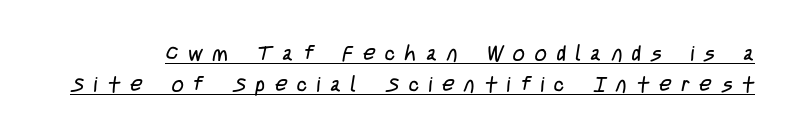
Q: Is the text bold? A: No.
Q: Is the text underlined? A: Yes.
Q: Is the spacing between letters normal or unusually wide? A: Unusually wide.
Q: Is the spacing between lines tight, normal or loose? A: Normal.
